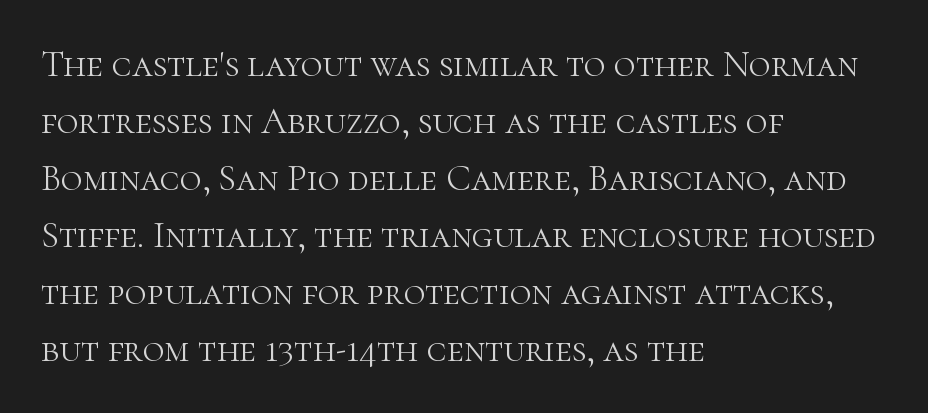
The weight tops out at a normal text grade. What stands out about the letter spacing? Nothing — it is the standard amount. Honestly, there is no underline to notice here at all. Italic: no, the glyphs are upright roman. Each letter's strokes conclude with small projecting serifs.
